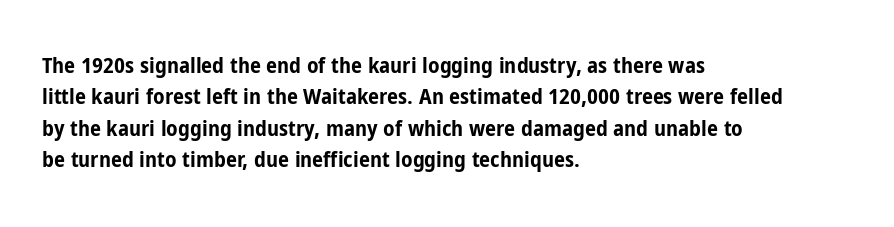
The image shows 22 px bold type, upright; set left-aligned, normal line spacing (1.43x), normal letter spacing, not underlined.
